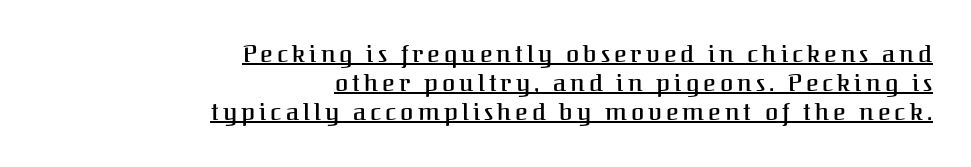
Does a line run under the words? Yes, clearly. One-word summary of the alignment: right. Do the letters lean? They stand straight.
